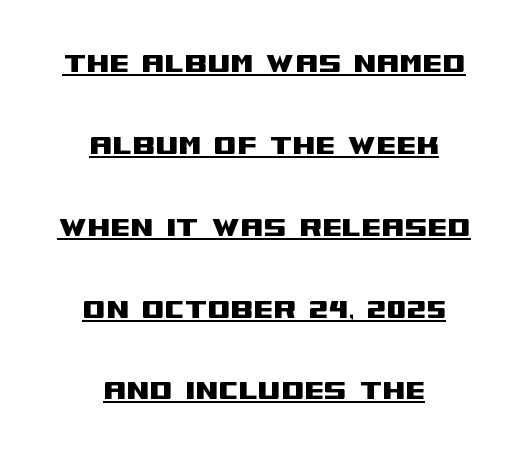
The image shows 33 px wide sans-serif type, upright; set centered, loose line spacing (2.48x), normal letter spacing, underlined; medium stroke contrast and a large x-height.
